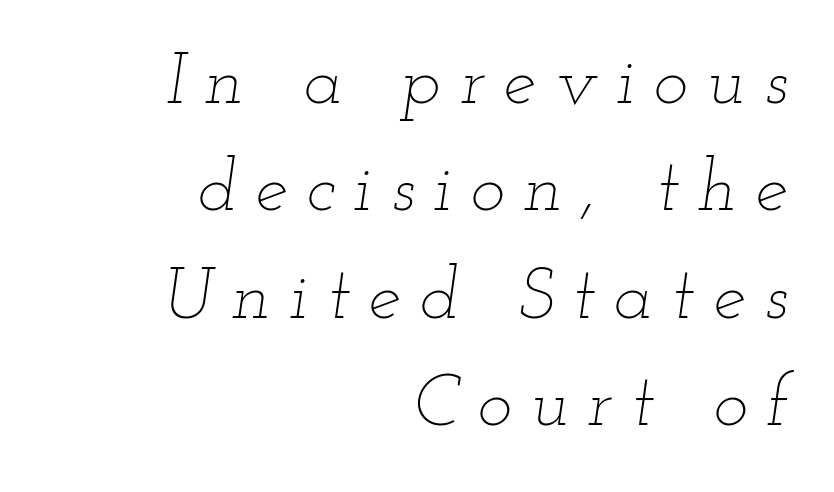
{"italic": "yes", "lean": "right", "slant_degrees": 12, "bold": "no", "weight": "thin", "width": "wide", "stroke_contrast": "low", "x_height": "small", "monospaced": "no", "underline": "no", "align": "right", "line_spacing": "normal", "line_spacing_ratio": 1.47, "letter_spacing": "wide", "letter_spacing_em": 0.26, "glyph_px": 73}
